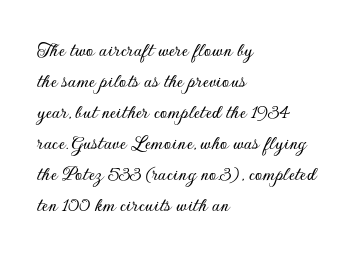
The image shows 21 px text type; set left-aligned, normal line spacing (1.48x), normal letter spacing, not underlined.
